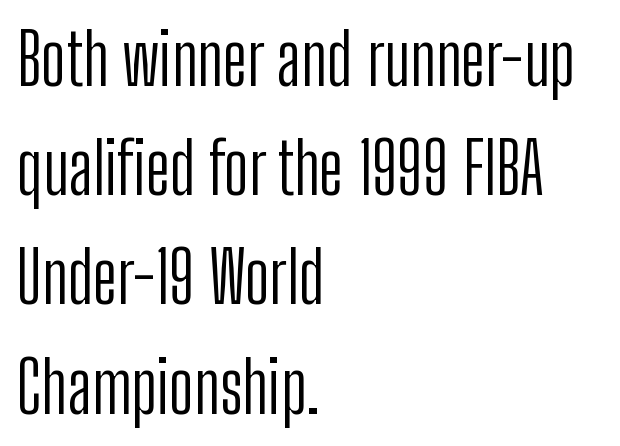
Descender tails drop into unmarked territory. Nothing sits at the stroke ends, so this counts as sans-serif. The setting favours the left margin, as ordinary paragraphs usually do. Each stroke keeps to a modest, everyday thickness or less.
